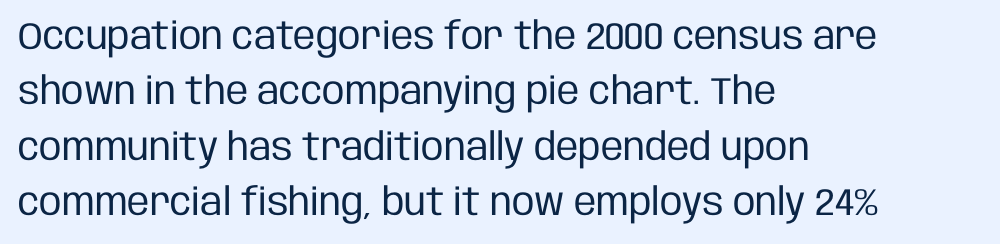
{"serif": "no", "italic": "no", "bold": "no", "weight": "regular", "width": "condensed", "stroke_contrast": "low", "x_height": "large", "monospaced": "no", "underline": "no", "align": "left", "line_spacing": "normal", "line_spacing_ratio": 1.46, "letter_spacing": "normal", "letter_spacing_em": 0.0, "glyph_px": 38}
